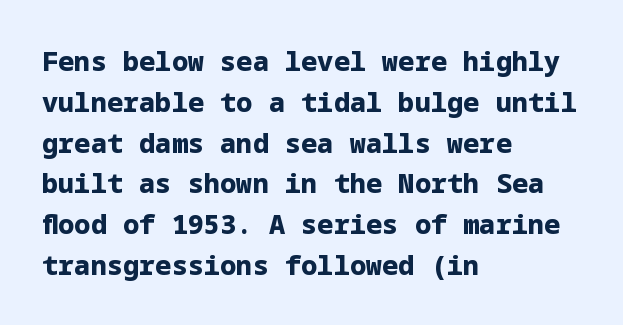
The image shows 27 px bold type, upright; set left-aligned, normal line spacing (1.51x), normal letter spacing, not underlined.
